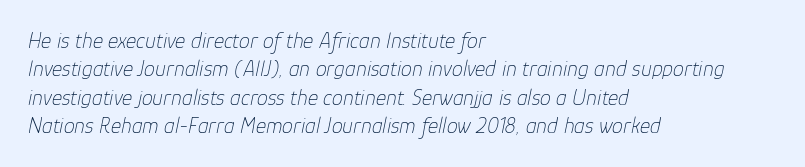
The image shows 22 px text type, italic (leaning right); set left-aligned, normal line spacing (1.29x), normal letter spacing, not underlined.
